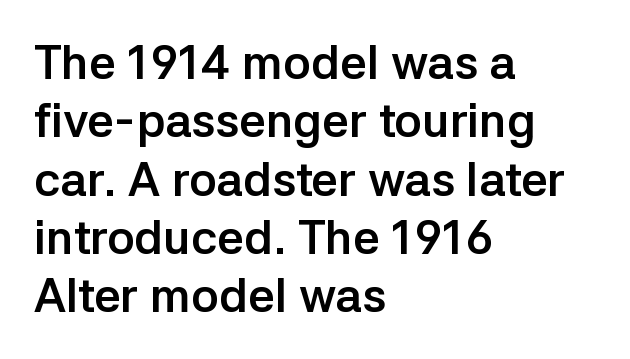
The image shows 47 px semibold sans-serif type, upright; set left-aligned, line spacing 1.24x, normal letter spacing, not underlined; low stroke contrast and a medium x-height.
